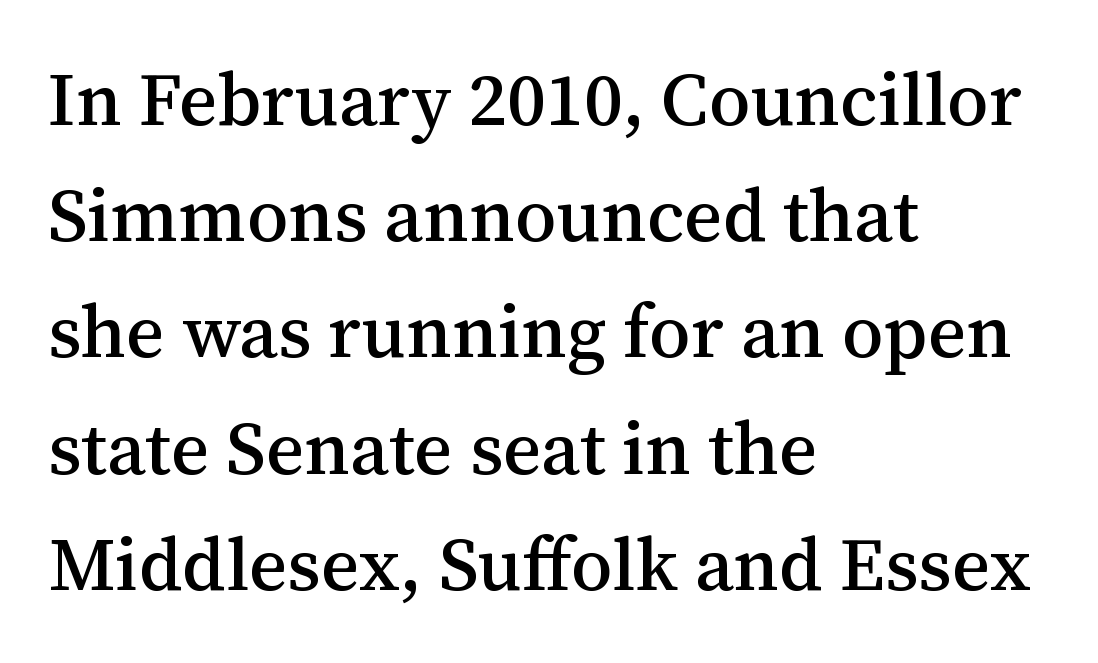
Q: Is the text italic (slanted)? A: No, it is upright.
Q: Is the typeface a serif or a sans-serif typeface? A: Serif.
Q: Is the text underlined? A: No.
Q: How is the paragraph aligned? A: Left-aligned.
Q: Is the spacing between letters normal or unusually wide? A: Normal.
Q: Is the spacing between lines tight, normal or loose? A: Normal.
Q: Width (condensed, normal, or wide)? A: Normal.
Q: Stroke contrast? A: Medium.
Q: x-height? A: Medium.
Q: Monospaced? A: No.
